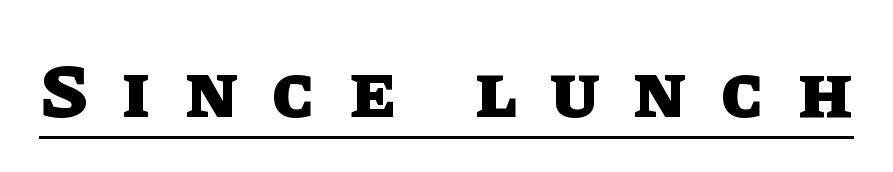
This sample uses expanded letter spacing, leaving extra air between glyphs. Check the space under the baseline: a stroke is drawn there. Is this a fixed-width face? No — the glyphs have proportional, varying widths. The letters stand upright; this is a roman face.
